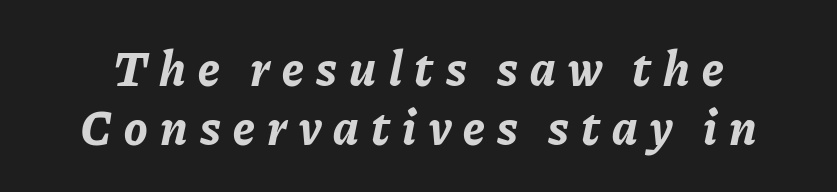
The passage shown is typed in a proportional face where columns would drift. How are the letters spaced? Widely, with obvious added tracking. A clean baseline with only descenders dipping below it. The text carries the slant typical of an italic or oblique font. Heft: maximum for text — a bold.
